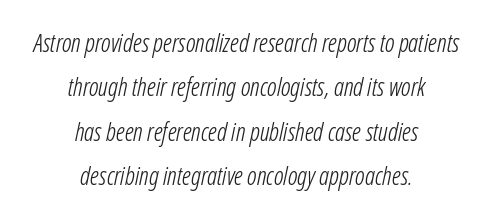
Characters follow at the spacing the type designer built in. These lines are centered, leaving both edges ragged. Does the lettering tilt? It does — this is italic. Words float on clear page, feet unadorned.
